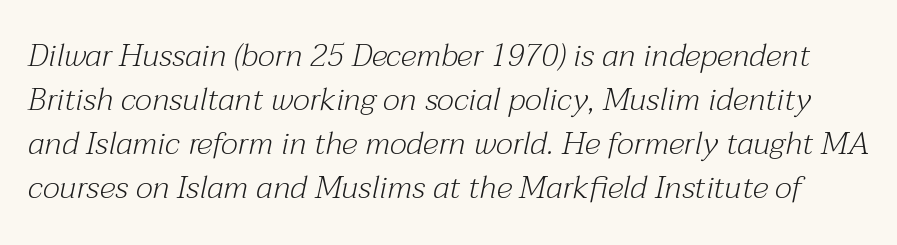
Q: Is the text bold? A: No.
Q: Is the text italic (slanted)? A: Yes, it leans right by about 12 degrees.
Q: Is the typeface a serif or a sans-serif typeface? A: Serif.
Q: Is the text underlined? A: No.
Q: Is the spacing between letters normal or unusually wide? A: Normal.
Q: Is the spacing between lines tight, normal or loose? A: Normal.
Q: Width (condensed, normal, or wide)? A: Normal.
Q: Stroke contrast? A: Medium.
Q: x-height? A: Medium.
Q: Monospaced? A: No.
